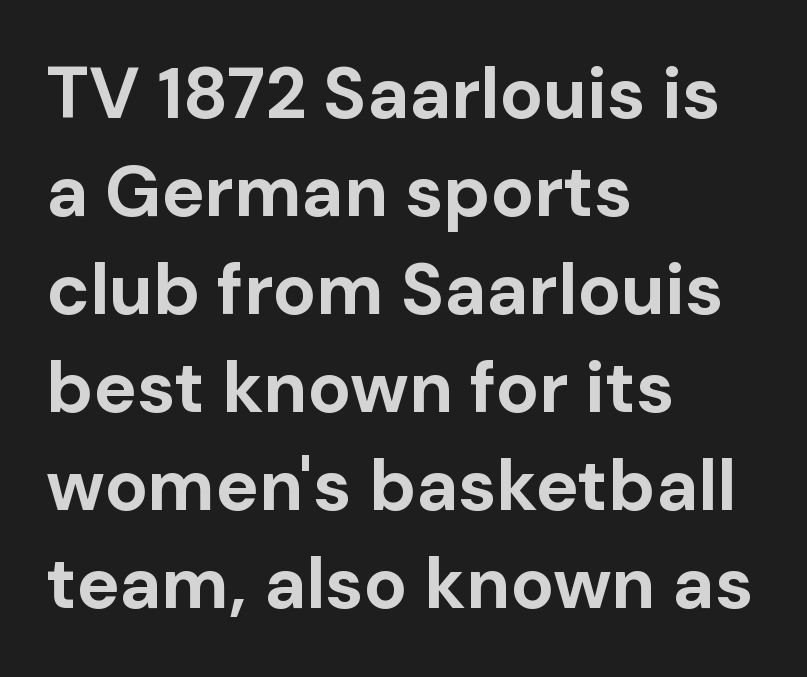
{"serif": "no", "italic": "no", "bold": "yes", "weight": "bold", "width": "normal", "stroke_contrast": "low", "x_height": "medium", "monospaced": "no", "underline": "no", "align": "left", "line_spacing": "normal", "line_spacing_ratio": 1.36, "letter_spacing": "normal", "letter_spacing_em": 0.0, "glyph_px": 72}
